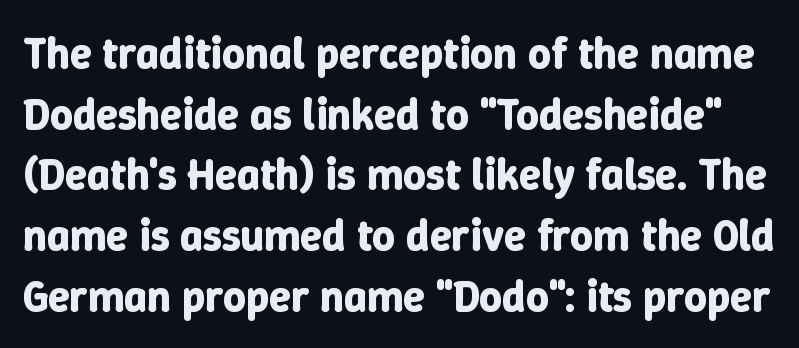
Is the type bold? Yes — the strokes are clearly thick and heavy. Glance below the letters and you will spot only blank space. The block of text has a typical density, with ordinary space between rows. Is there any slant? The stems are plumb. Do the characters align in a grid? No, the font is proportional. Students, note that the glyphs here touch the page at normal intervals.
